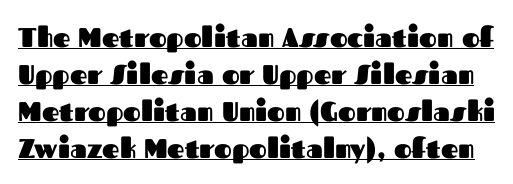
{"italic": "no", "bold": "yes", "underline": "yes", "line_spacing": "normal", "line_spacing_ratio": 1.37, "letter_spacing": "normal", "letter_spacing_em": 0.0, "glyph_px": 27}
